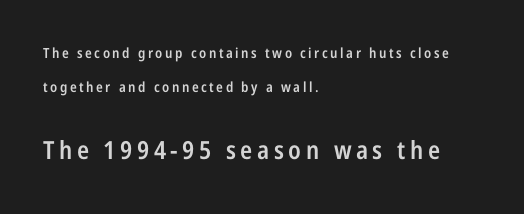
The image shows 25 px text type, upright; set left-aligned, loose line spacing (2.46x), not underlined; the second (bottom) block is 1.79x larger.
